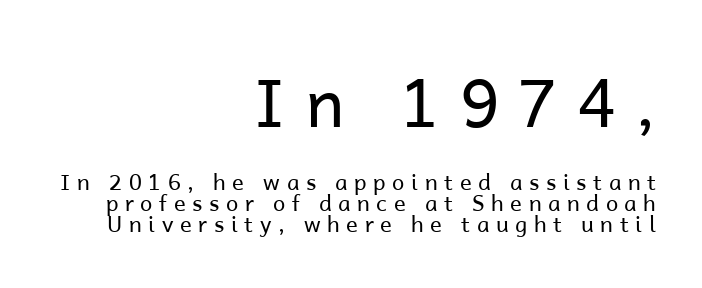
{"serif": "no", "italic": "no", "bold": "no", "weight": "regular", "width": "normal", "stroke_contrast": "low", "x_height": "medium", "monospaced": "no", "underline": "no", "align": "right", "line_spacing": "tight", "line_spacing_ratio": 0.97, "letter_spacing": "wide", "letter_spacing_em": 0.3, "larger_block": "first", "size_ratio": 3.0, "glyph_px": 66}
